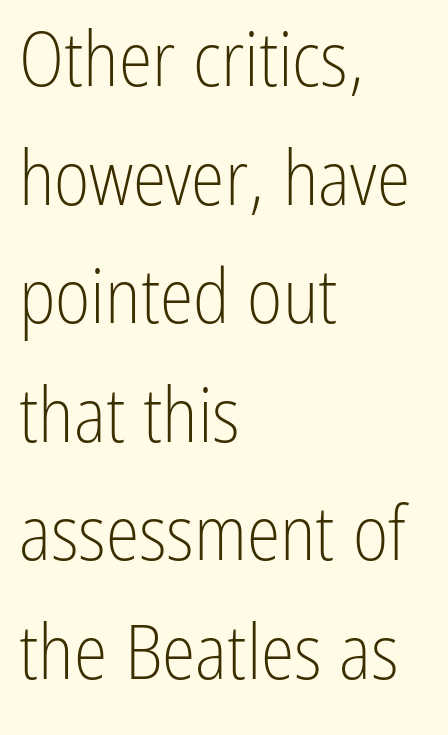
Q: Is the text bold? A: No.
Q: Is the text italic (slanted)? A: No, it is upright.
Q: Is the typeface a serif or a sans-serif typeface? A: Sans-serif.
Q: Is the text underlined? A: No.
Q: How is the paragraph aligned? A: Left-aligned.
Q: Is the spacing between letters normal or unusually wide? A: Normal.
Q: Is the spacing between lines tight, normal or loose? A: Normal.
Q: Width (condensed, normal, or wide)? A: Condensed.
Q: Stroke contrast? A: Low.
Q: x-height? A: Medium.
Q: Monospaced? A: No.
